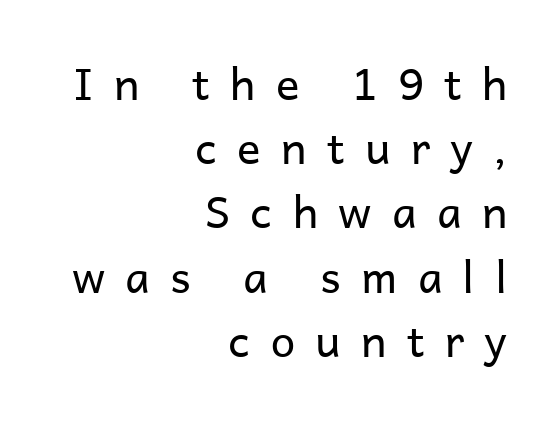
The image shows 44 px regular-weight sans-serif type, upright; set right-aligned, normal line spacing (1.46x), unusually wide letter spacing (+0.46 em), not underlined; low stroke contrast and a medium x-height.
